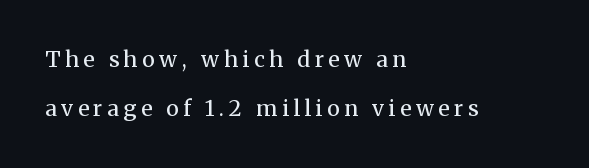
Is there much room between lines? Yes — plenty of vertical air separates them. One-word summary of the alignment: left. Style check: upright. Letters have the restrained weight of plain body copy at most. Underlining? Definitely not there.
